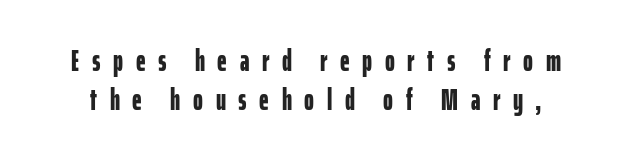
No word sits above an underline. Stroke terminals: plain, sans-serif. Caption: expanded tracking, letters set apart. Weight: bold.
